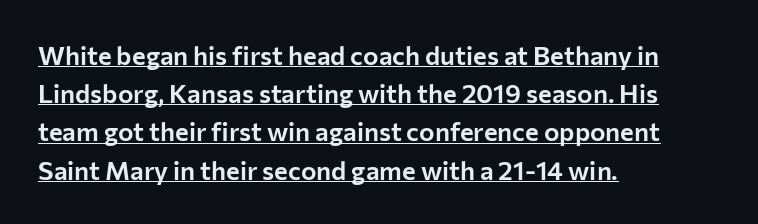
This sample carries an underscore along the baseline area. If you measured baseline to baseline, you'd find a middling distance. If you drew a ruler down the left edge, every line would touch it. Students, note that the glyphs here touch the page at normal intervals.
